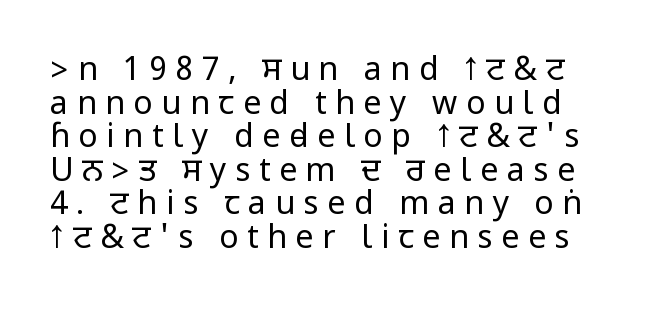
The image shows 32 px regular-weight, condensed sans-serif type, upright; set left-aligned, tight line spacing (1.05x), unusually wide letter spacing (+0.27 em), not underlined; low stroke contrast.
